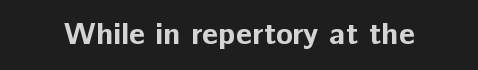
The image shows 31 px bold sans-serif type, upright; set normal letter spacing, not underlined; low stroke contrast and a medium x-height.
